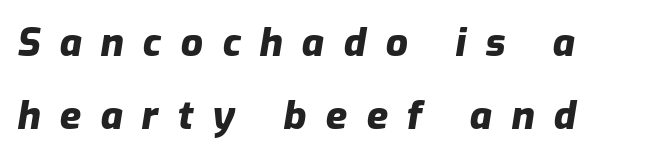
Q: Is the text bold? A: Yes.
Q: Is the text italic (slanted)? A: Yes, it leans right by about 9 degrees.
Q: Is the text underlined? A: No.
Q: How is the paragraph aligned? A: Left-aligned.
Q: Is the spacing between letters normal or unusually wide? A: Unusually wide.
Q: Width (condensed, normal, or wide)? A: Normal.
Q: Stroke contrast? A: Low.
Q: x-height? A: Medium.
Q: Monospaced? A: No.
